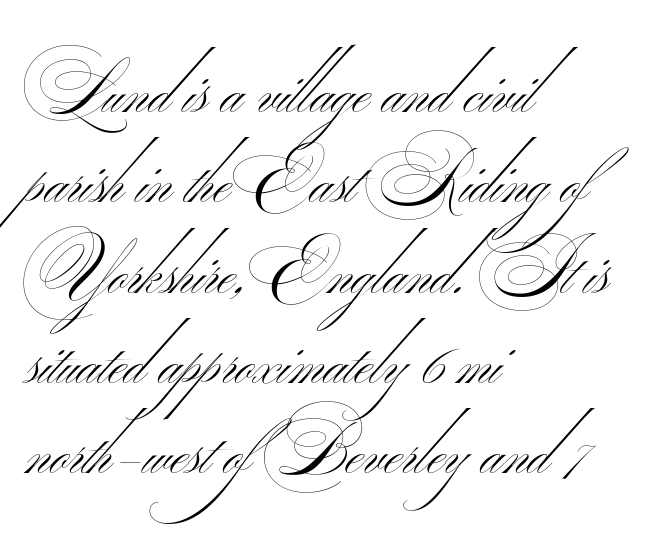
Nobody touched the tracking dial on this one. The passage shown is typed in a proportional face where columns would drift. Alignment: flush left. Descenders are the only things crossing below the line. Nope, no serifs anywhere on these letters.
